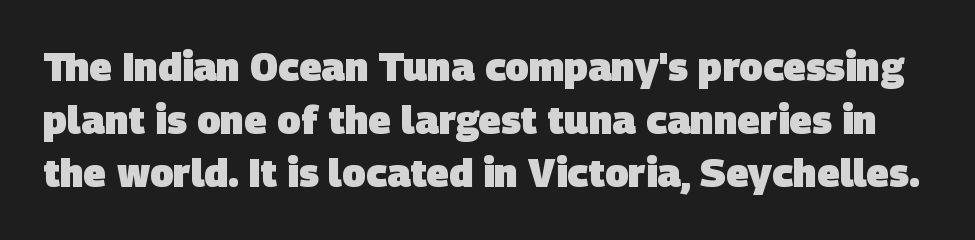
Regular leading. This sample has the flowing, uneven cadence of proportional lettering. Heavy, bold letterforms. Tracking here is standard; glyphs follow each other at the usual distance.
